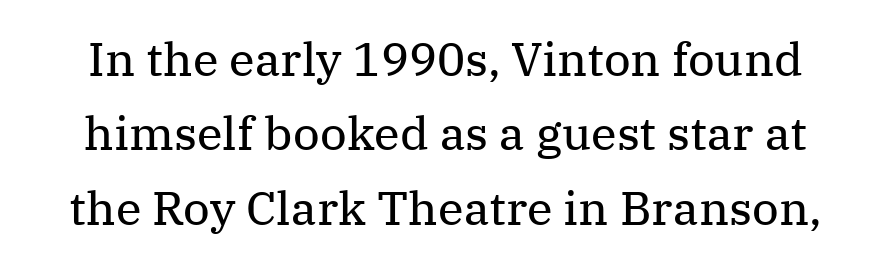
The image shows 47 px regular-weight serif type, upright; set normal line spacing (1.58x), normal letter spacing, not underlined; medium stroke contrast and a medium x-height.
